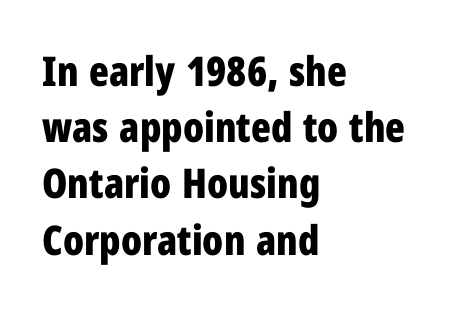
{"serif": "no", "italic": "no", "bold": "yes", "weight": "bold", "width": "condensed", "stroke_contrast": "low", "x_height": "medium", "monospaced": "no", "underline": "no", "align": "left", "line_spacing": "normal", "line_spacing_ratio": 1.37, "letter_spacing": "normal", "letter_spacing_em": 0.0, "glyph_px": 41}
